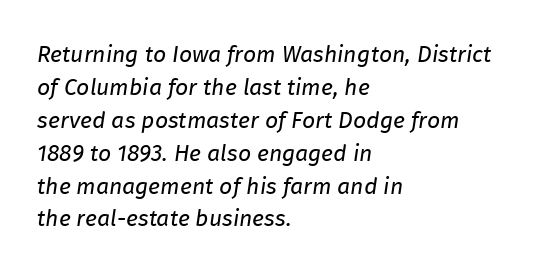
Q: Is the text bold? A: No.
Q: Is the text italic (slanted)? A: Yes, it leans right by about 8 degrees.
Q: Is the text underlined? A: No.
Q: How is the paragraph aligned? A: Left-aligned.
Q: Is the spacing between letters normal or unusually wide? A: Normal.
Q: Is the spacing between lines tight, normal or loose? A: Normal.
